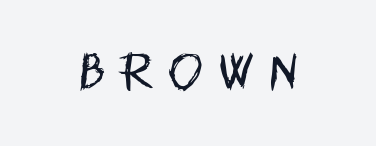
The image shows 41 px regular-weight, condensed sans-serif type, upright; set unusually wide letter spacing (+0.39 em), not underlined; low stroke contrast and a large x-height.
